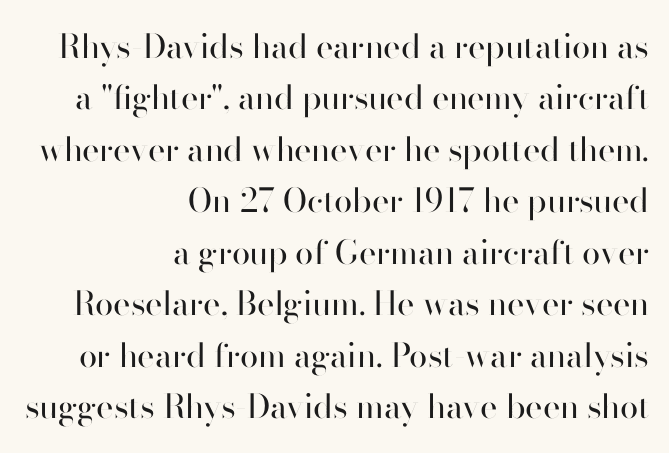
The image shows 33 px regular-weight sans-serif type, upright; set right-aligned, normal line spacing (1.56x), normal letter spacing, not underlined; high stroke contrast and a small x-height.
